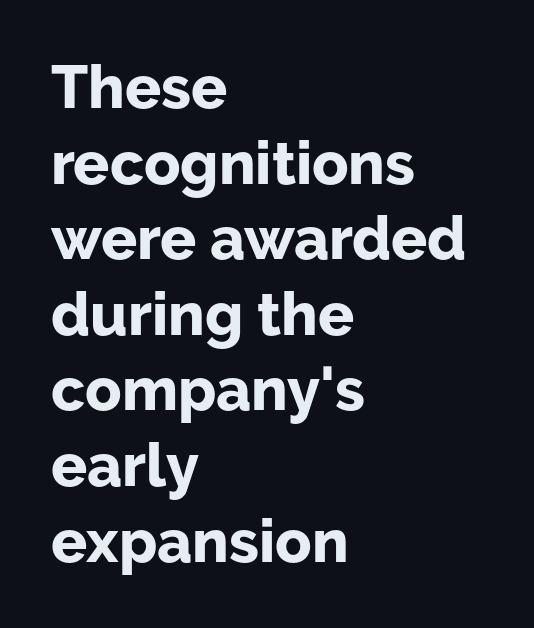
Q: Is the text bold? A: Yes.
Q: Is the text italic (slanted)? A: No, it is upright.
Q: Is the typeface a serif or a sans-serif typeface? A: Sans-serif.
Q: Is the text underlined? A: No.
Q: How is the paragraph aligned? A: Left-aligned.
Q: Is the spacing between letters normal or unusually wide? A: Normal.
Q: Is the spacing between lines tight, normal or loose? A: Normal.
Q: Width (condensed, normal, or wide)? A: Normal.
Q: Stroke contrast? A: Low.
Q: x-height? A: Medium.
Q: Monospaced? A: No.
